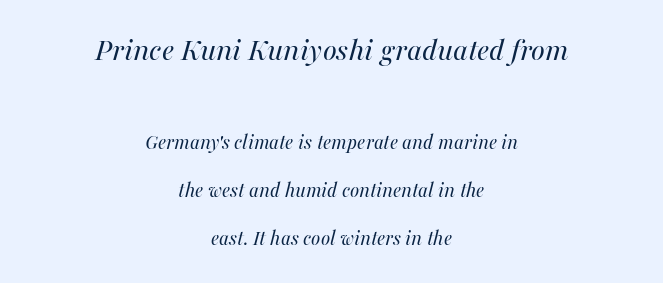
{"italic": "yes", "lean": "right", "slant_degrees": 16, "bold": "no", "weight": "regular", "width": "normal", "stroke_contrast": "medium", "x_height": "medium", "monospaced": "no", "underline": "no", "align": "center", "line_spacing": "loose", "line_spacing_ratio": 2.19, "letter_spacing": "normal", "letter_spacing_em": 0.0, "larger_block": "first", "size_ratio": 1.5, "glyph_px": 33}
